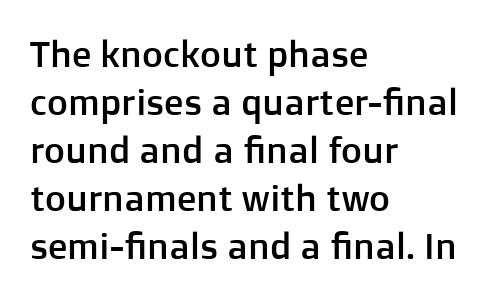
{"serif": "no", "italic": "no", "width": "normal", "stroke_contrast": "low", "x_height": "medium", "monospaced": "no", "underline": "no", "align": "left", "line_spacing": "normal", "line_spacing_ratio": 1.33, "letter_spacing": "normal", "letter_spacing_em": 0.0, "glyph_px": 36}
